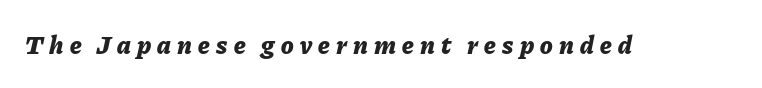
The image shows 26 px bold type, italic (leaning right); set unusually wide letter spacing (+0.24 em), not underlined.
